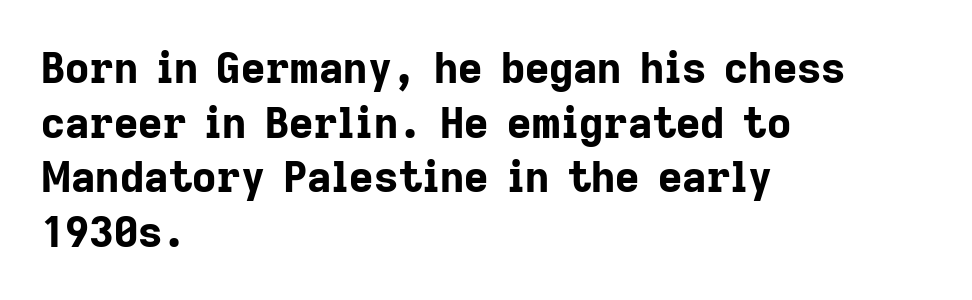
The image shows 42 px bold sans-serif type, upright; set left-aligned, normal line spacing (1.3x), normal letter spacing, not underlined; low stroke contrast and a medium x-height.
